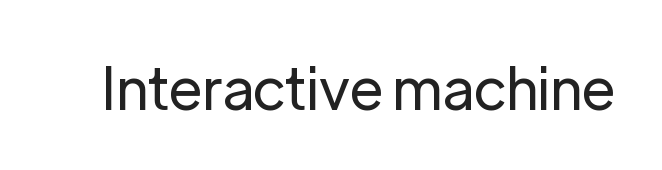
The image shows 58 px regular-weight sans-serif type, upright; set normal letter spacing, not underlined; low stroke contrast and a medium x-height.
